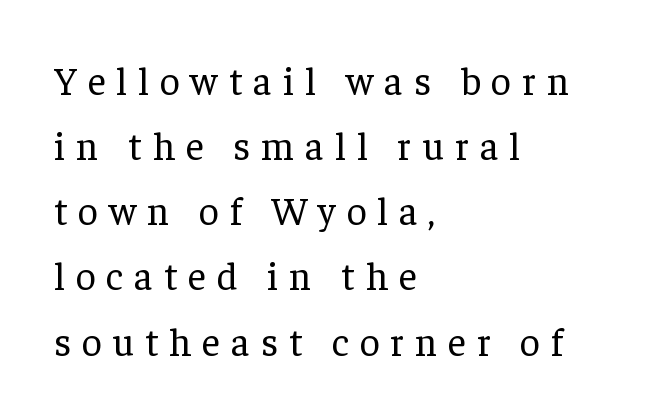
The image shows 39 px regular-weight serif type, upright; set left-aligned, normal line spacing (1.67x), unusually wide letter spacing (+0.28 em), not underlined; low stroke contrast and a medium x-height.
